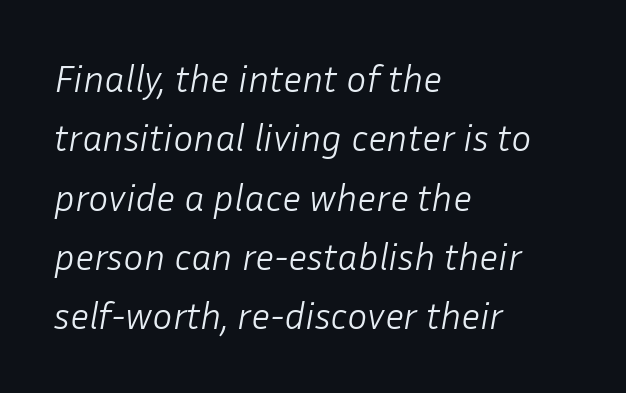
{"italic": "yes", "lean": "right", "slant_degrees": 10, "bold": "no", "weight": "light", "width": "normal", "stroke_contrast": "low", "x_height": "medium", "monospaced": "no", "underline": "no", "align": "left", "line_spacing": "normal", "line_spacing_ratio": 1.56, "letter_spacing": "normal", "letter_spacing_em": 0.0, "glyph_px": 38}
